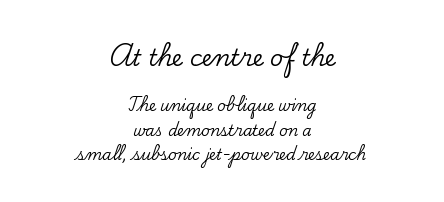
{"underline": "no", "align": "center", "line_spacing": "normal", "line_spacing_ratio": 1.64, "letter_spacing": "normal", "letter_spacing_em": 0.0, "larger_block": "first", "size_ratio": 1.53, "glyph_px": 23}
